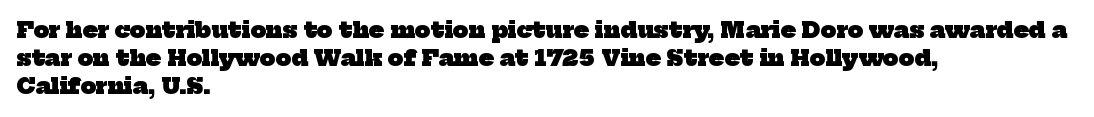
The image shows 22 px bold type; set left-aligned, normal line spacing (1.28x), normal letter spacing, not underlined.
